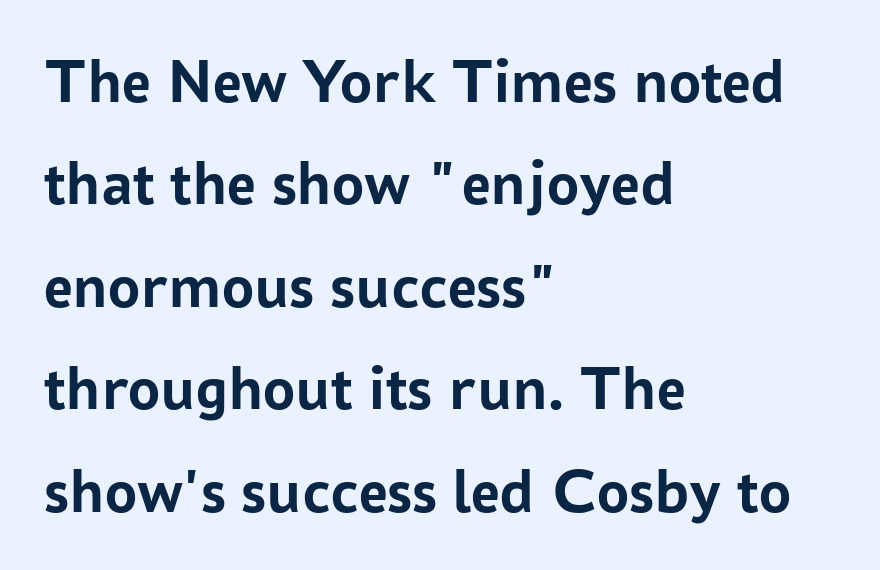
{"serif": "no", "italic": "no", "bold": "yes", "weight": "semibold", "width": "normal", "stroke_contrast": "low", "x_height": "medium", "monospaced": "no", "underline": "no", "align": "left", "line_spacing": "normal", "line_spacing_ratio": 1.6, "letter_spacing": "normal", "letter_spacing_em": 0.0, "glyph_px": 64}
